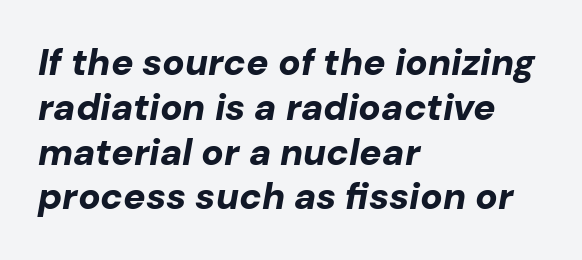
Q: Is the text bold? A: Yes.
Q: Is the text italic (slanted)? A: Yes, it leans right by about 10 degrees.
Q: Is the text underlined? A: No.
Q: How is the paragraph aligned? A: Left-aligned.
Q: Is the spacing between letters normal or unusually wide? A: Normal.
Q: Width (condensed, normal, or wide)? A: Normal.
Q: Stroke contrast? A: Low.
Q: x-height? A: Medium.
Q: Monospaced? A: No.
